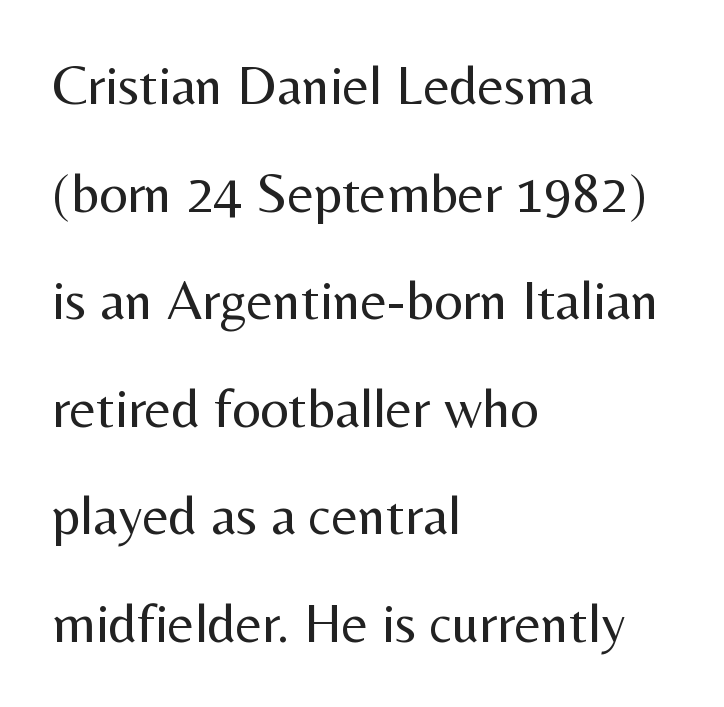
The image shows 56 px regular-weight sans-serif type, upright; set left-aligned, loose line spacing (1.92x), normal letter spacing, not underlined; medium stroke contrast and a medium x-height.
